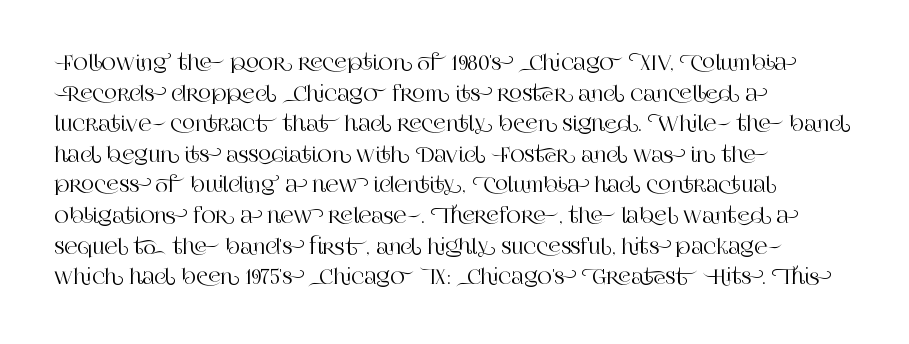
{"italic": "no", "underline": "no", "align": "left", "line_spacing": "normal", "line_spacing_ratio": 1.53, "letter_spacing": "normal", "letter_spacing_em": 0.0, "glyph_px": 20}
